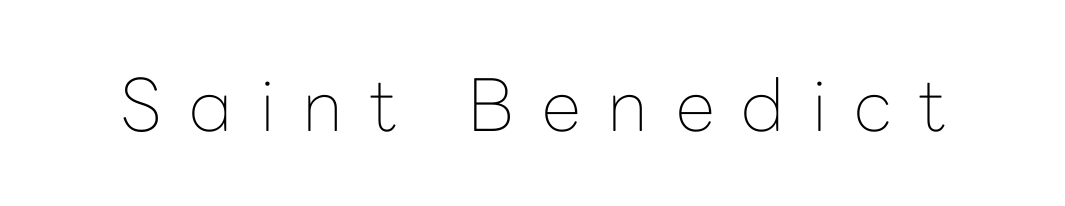
The image shows 72 px thin sans-serif type, upright; set unusually wide letter spacing (+0.38 em), not underlined; low stroke contrast and a medium x-height.
